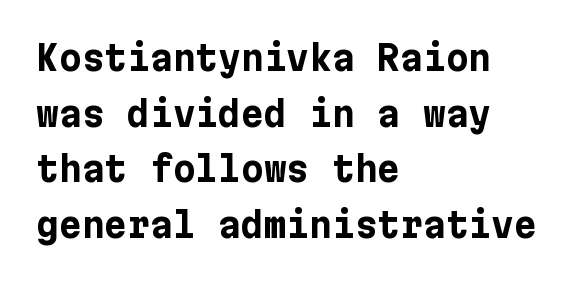
The area under the type is left untouched. Chunky letters — that's bold for sure. This is the regular roman posture of the typeface. The paragraph shown leans on its left margin.
